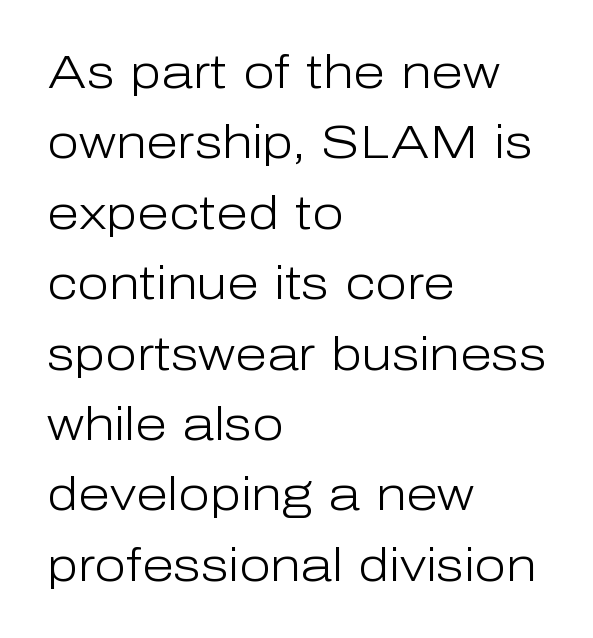
{"serif": "no", "italic": "no", "bold": "no", "weight": "light", "width": "normal", "stroke_contrast": "low", "x_height": "medium", "monospaced": "no", "underline": "no", "align": "left", "line_spacing": "normal", "line_spacing_ratio": 1.53, "letter_spacing": "normal", "letter_spacing_em": 0.0, "glyph_px": 46}
